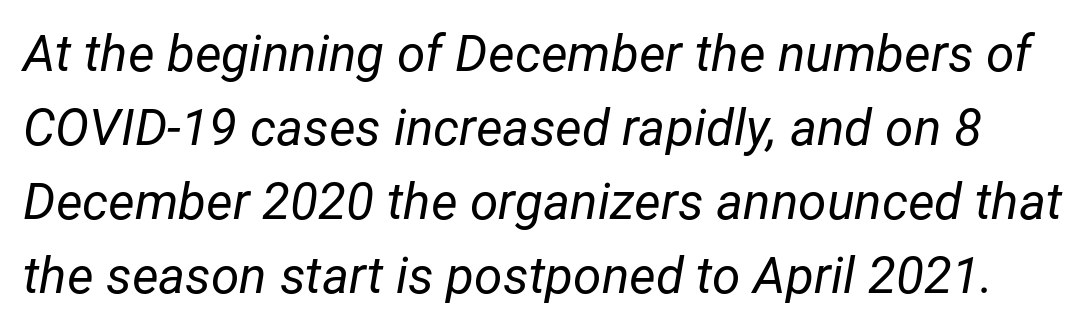
The image shows 51 px regular-weight type, italic (leaning right); set normal line spacing (1.45x), normal letter spacing, not underlined; low stroke contrast and a medium x-height.
